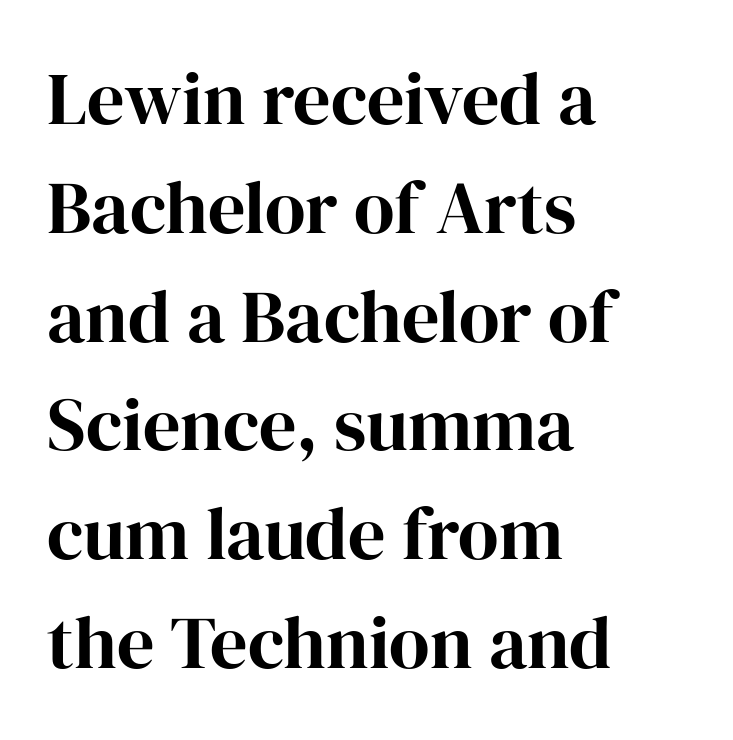
{"serif": "yes", "italic": "no", "width": "normal", "stroke_contrast": "high", "x_height": "medium", "monospaced": "no", "underline": "no", "align": "left", "line_spacing": "normal", "line_spacing_ratio": 1.47, "letter_spacing": "normal", "letter_spacing_em": 0.0, "glyph_px": 74}
